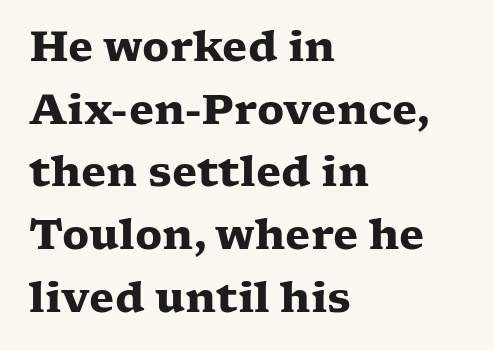
Q: Is the text bold? A: Yes.
Q: Is the text italic (slanted)? A: No, it is upright.
Q: Is the typeface a serif or a sans-serif typeface? A: Serif.
Q: Is the text underlined? A: No.
Q: How is the paragraph aligned? A: Left-aligned.
Q: Is the spacing between letters normal or unusually wide? A: Normal.
Q: Is the spacing between lines tight, normal or loose? A: Normal.
Q: Width (condensed, normal, or wide)? A: Wide.
Q: Stroke contrast? A: Low.
Q: x-height? A: Medium.
Q: Monospaced? A: No.
